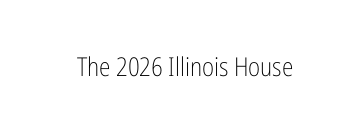
The image shows 26 px text type, upright; set normal letter spacing, not underlined.
